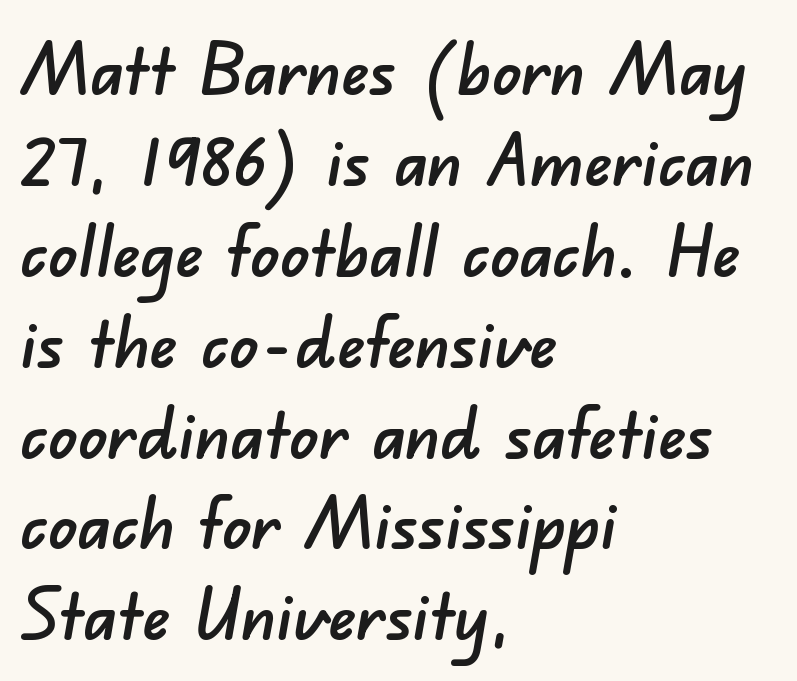
The image shows 71 px sans-serif type; set left-aligned, normal line spacing (1.28x), normal letter spacing, not underlined; low stroke contrast and a small x-height.
